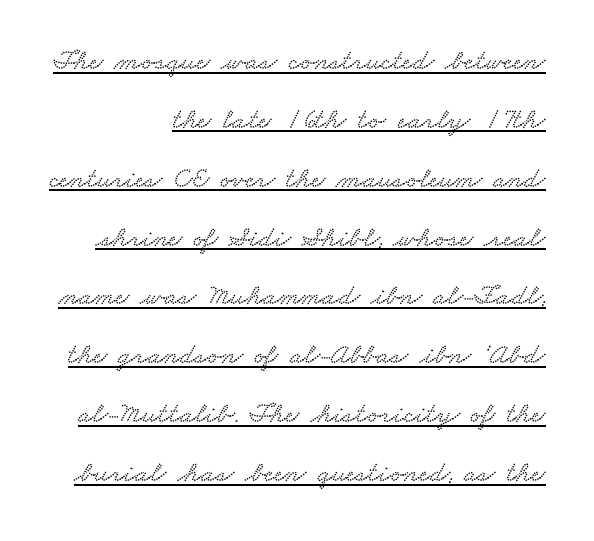
Q: Is the typeface a serif or a sans-serif typeface? A: Serif.
Q: Is the text underlined? A: Yes.
Q: Is the spacing between letters normal or unusually wide? A: Normal.
Q: Is the spacing between lines tight, normal or loose? A: Loose.
Q: Width (condensed, normal, or wide)? A: Wide.
Q: Stroke contrast? A: Low.
Q: x-height? A: Small.
Q: Monospaced? A: No.
